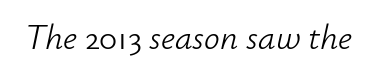
Designer's note — italics engaged. Each stroke keeps to a modest, everyday thickness or less. Compared with typical body copy, the letter spacing here is the same. Think of a printed novel: that variable character pitch is what you see here.
